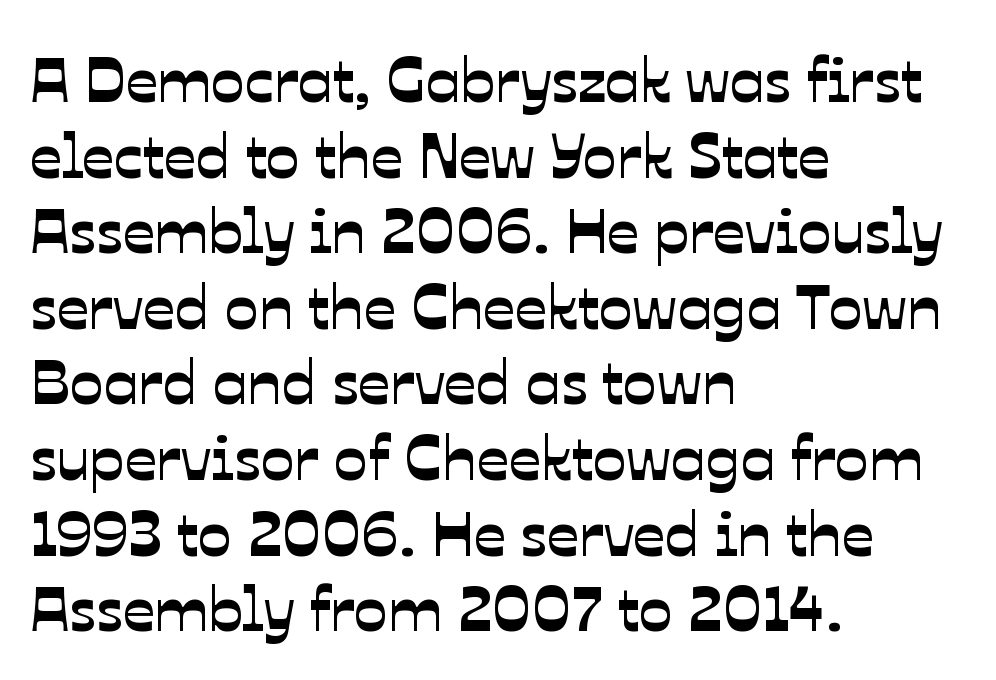
Q: Is the typeface a serif or a sans-serif typeface? A: Sans-serif.
Q: Is the text underlined? A: No.
Q: How is the paragraph aligned? A: Left-aligned.
Q: Is the spacing between letters normal or unusually wide? A: Normal.
Q: Width (condensed, normal, or wide)? A: Normal.
Q: Stroke contrast? A: Low.
Q: x-height? A: Medium.
Q: Monospaced? A: No.
